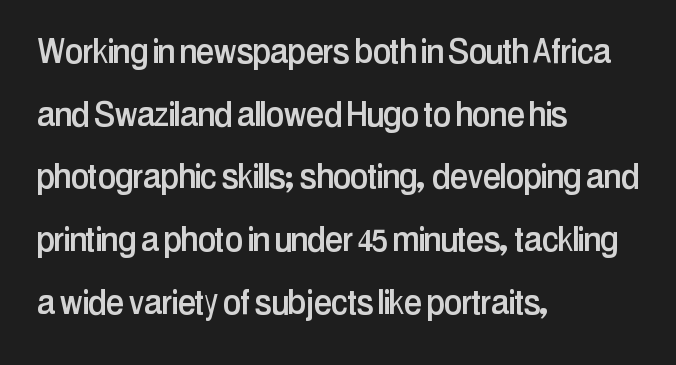
Q: Is the text italic (slanted)? A: No, it is upright.
Q: Is the typeface a serif or a sans-serif typeface? A: Sans-serif.
Q: Is the text underlined? A: No.
Q: How is the paragraph aligned? A: Left-aligned.
Q: Is the spacing between letters normal or unusually wide? A: Normal.
Q: Is the spacing between lines tight, normal or loose? A: Normal.
Q: Width (condensed, normal, or wide)? A: Condensed.
Q: Stroke contrast? A: Low.
Q: x-height? A: Medium.
Q: Monospaced? A: No.
